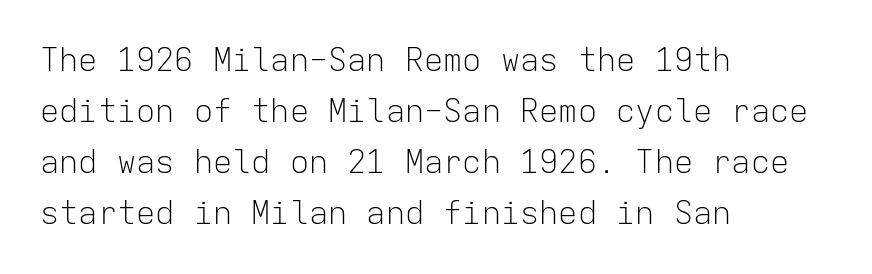
The image shows 32 px light sans-serif type, upright, monospaced; set left-aligned, normal line spacing (1.59x), normal letter spacing, not underlined; low stroke contrast and a medium x-height.
